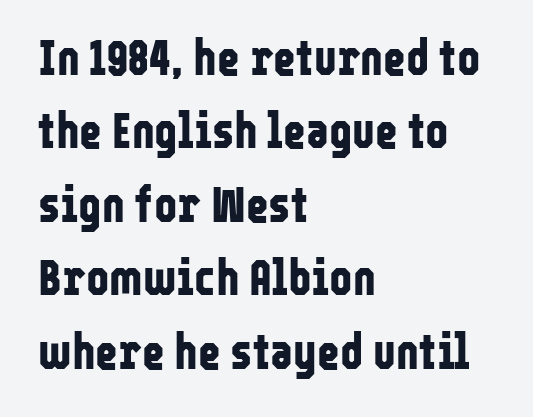
{"serif": "no", "italic": "no", "bold": "yes", "weight": "bold", "width": "condensed", "stroke_contrast": "low", "x_height": "medium", "monospaced": "no", "underline": "no", "align": "left", "line_spacing": "normal", "line_spacing_ratio": 1.5, "letter_spacing": "normal", "letter_spacing_em": 0.0, "glyph_px": 49}
